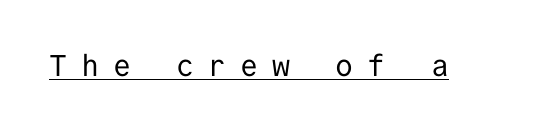
The image shows 30 px regular-weight sans-serif type, upright, monospaced; set unusually wide letter spacing (+0.46 em), underlined; low stroke contrast and a medium x-height.
